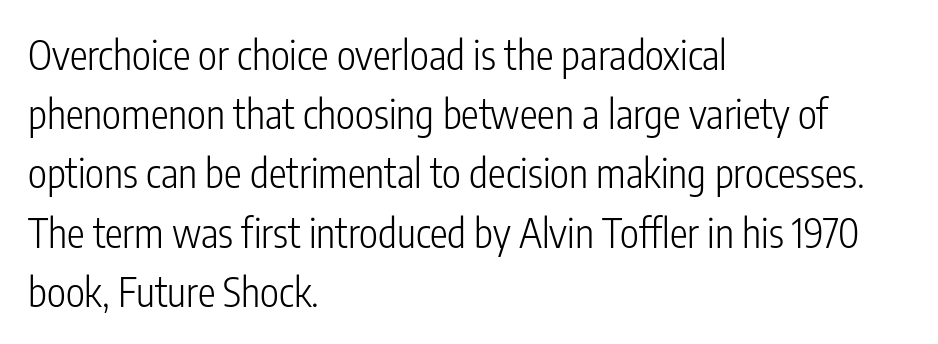
The image shows 40 px light, condensed sans-serif type, upright; set left-aligned, normal line spacing (1.48x), normal letter spacing, not underlined; low stroke contrast and a medium x-height.
